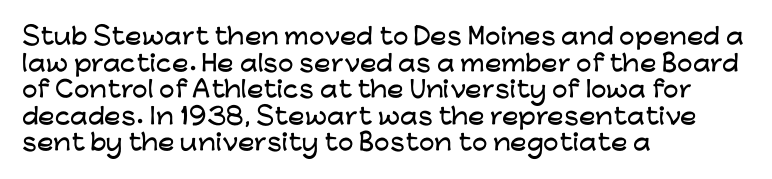
{"italic": "no", "underline": "no", "align": "left", "line_spacing_ratio": 1.21, "letter_spacing": "normal", "letter_spacing_em": 0.0, "glyph_px": 22}
